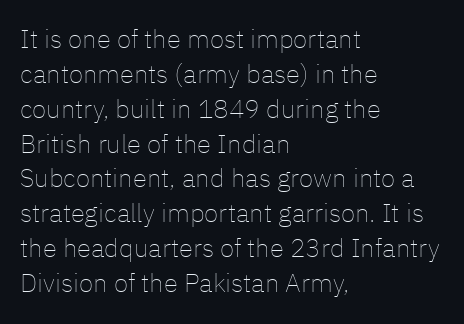
{"italic": "no", "bold": "no", "underline": "no", "align": "left", "line_spacing": "normal", "line_spacing_ratio": 1.34, "letter_spacing": "normal", "letter_spacing_em": 0.0, "glyph_px": 26}
